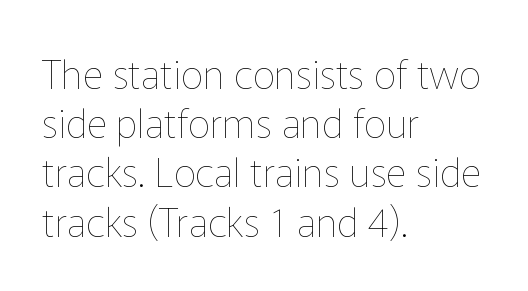
{"italic": "no", "bold": "no", "weight": "thin", "width": "normal", "stroke_contrast": "low", "x_height": "medium", "monospaced": "no", "underline": "no", "align": "left", "line_spacing_ratio": 1.23, "letter_spacing": "normal", "letter_spacing_em": 0.0, "glyph_px": 40}
